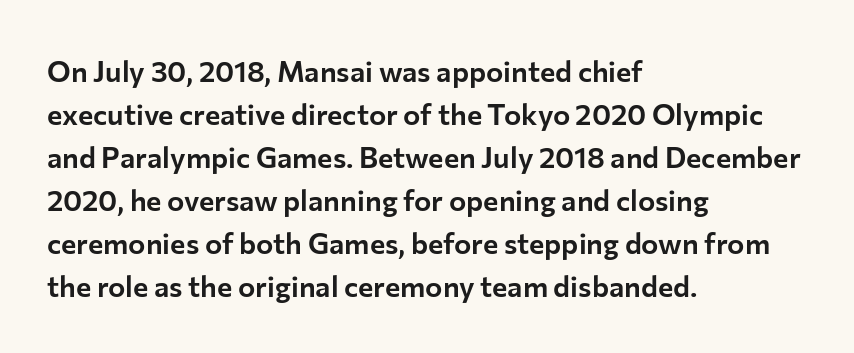
Nope, no serifs anywhere on these letters. If you drew a ruler down the left edge, every line would touch it. This is roman type, the default non-slanted kind. Plain, unruled lines of type.
